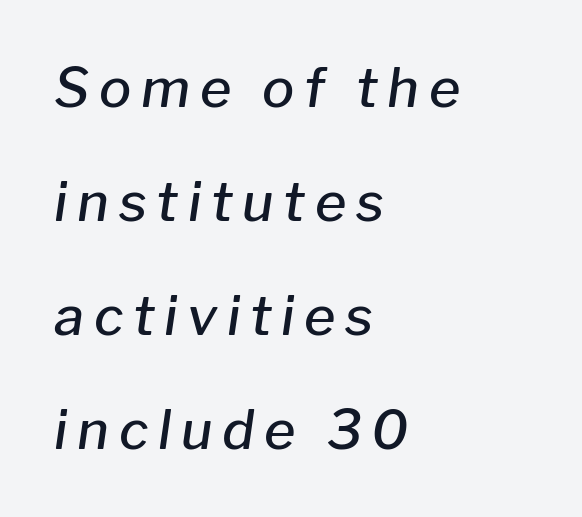
Q: Is the text bold? A: Semi-bold.
Q: Is the text italic (slanted)? A: Yes, it leans right by about 8 degrees.
Q: Is the text underlined? A: No.
Q: How is the paragraph aligned? A: Left-aligned.
Q: Is the spacing between lines tight, normal or loose? A: Loose.
Q: Width (condensed, normal, or wide)? A: Normal.
Q: Stroke contrast? A: Low.
Q: x-height? A: Medium.
Q: Monospaced? A: No.
